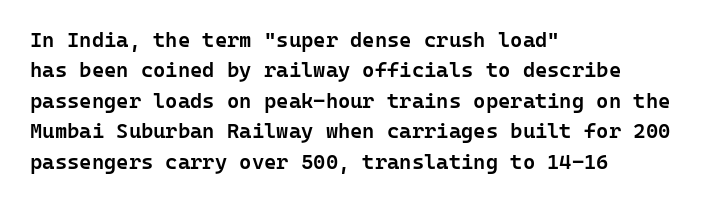
{"italic": "no", "bold": "semi", "underline": "no", "align": "left", "line_spacing": "normal", "line_spacing_ratio": 1.45, "letter_spacing": "normal", "letter_spacing_em": 0.0, "glyph_px": 21}
